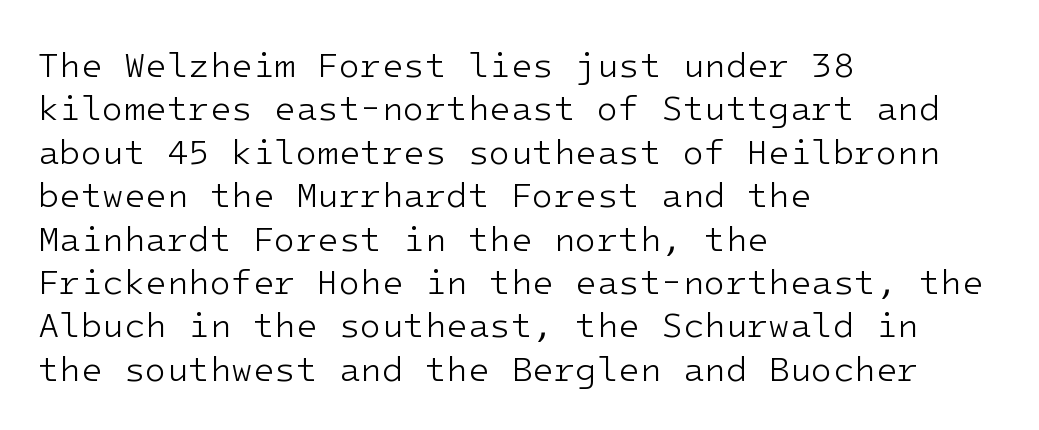
Q: Is the text bold? A: No.
Q: Is the text italic (slanted)? A: No, it is upright.
Q: Is the typeface a serif or a sans-serif typeface? A: Sans-serif.
Q: Is the text underlined? A: No.
Q: How is the paragraph aligned? A: Left-aligned.
Q: Is the spacing between letters normal or unusually wide? A: Normal.
Q: Width (condensed, normal, or wide)? A: Normal.
Q: Stroke contrast? A: Low.
Q: x-height? A: Medium.
Q: Monospaced? A: Yes.
